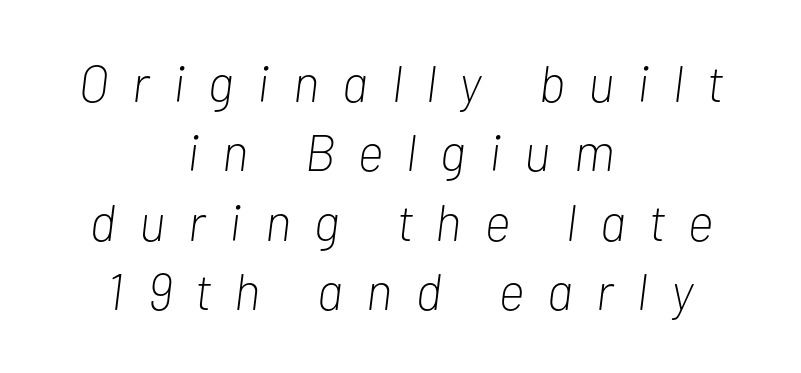
Tracking here is generous; glyphs stand well apart from one another. The rendering applies a slant to the glyphs. Leading: standard. Neither beginnings nor endings align; midpoints do. Is the type heavy? It reads as light-to-regular instead. Each letter keeps its own natural width here, so spacing adapts to shape.
